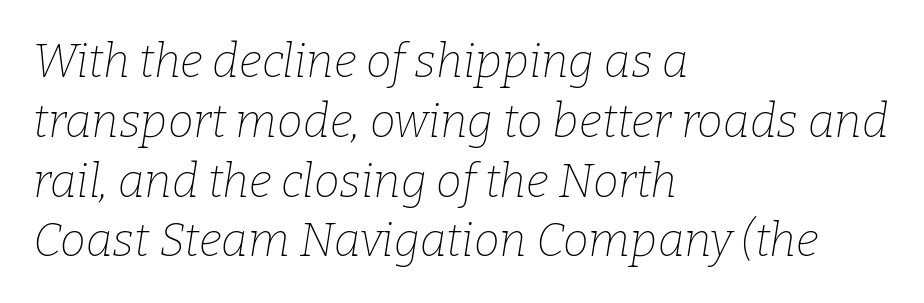
{"serif": "yes", "italic": "yes", "lean": "right", "slant_degrees": 9, "bold": "no", "weight": "thin", "width": "normal", "stroke_contrast": "low", "x_height": "medium", "monospaced": "no", "underline": "no", "align": "left", "line_spacing": "normal", "line_spacing_ratio": 1.3, "letter_spacing": "normal", "letter_spacing_em": 0.0, "glyph_px": 46}
